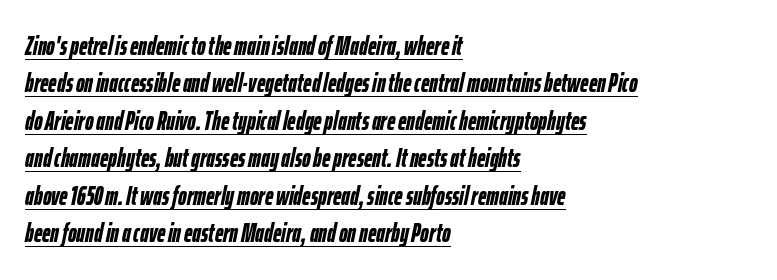
A rule runs beneath these lines of type. In terms of posture, this sample is oblique. The line texture is even and compact thanks to regular tracking. Each glyph is drawn with heavy, bold strokes.
